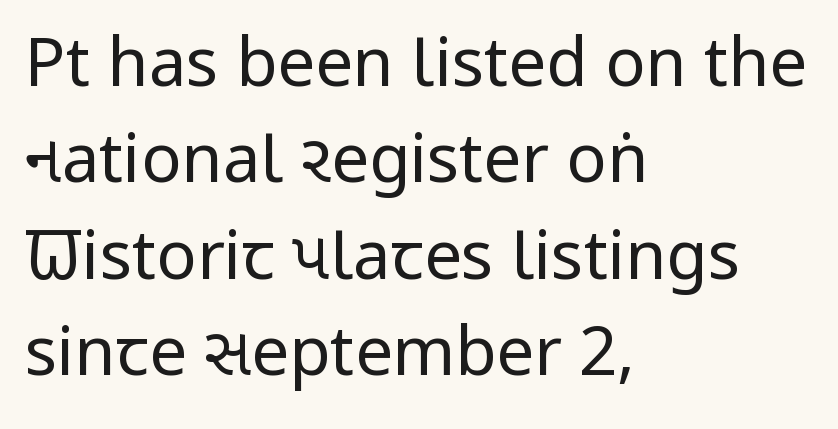
No letter is thick-stroked: the sample isn't bold. The rendering uses a moderate line-height, typical for paragraphs. This rendering employs a face without finishing strokes, i.e., a sans-serif. Spacing between characters is what you'd get straight out of the box. The passage shown is typed in a proportional face where columns would drift. Underlining? Definitely not there.
